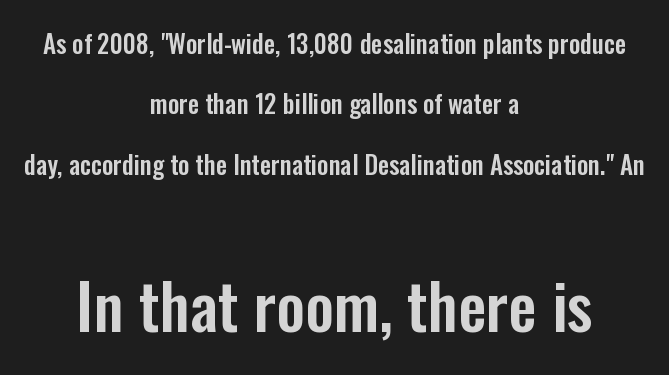
Q: Is the text italic (slanted)? A: No, it is upright.
Q: Is the typeface a serif or a sans-serif typeface? A: Sans-serif.
Q: Is the text underlined? A: No.
Q: How is the paragraph aligned? A: Centered.
Q: Is the spacing between letters normal or unusually wide? A: Normal.
Q: Is the spacing between lines tight, normal or loose? A: Loose.
Q: Which block of text is set in a larger size, the first (top) or the second (bottom)? A: The second (bottom) one.
Q: Width (condensed, normal, or wide)? A: Condensed.
Q: Stroke contrast? A: Low.
Q: x-height? A: Medium.
Q: Monospaced? A: No.
